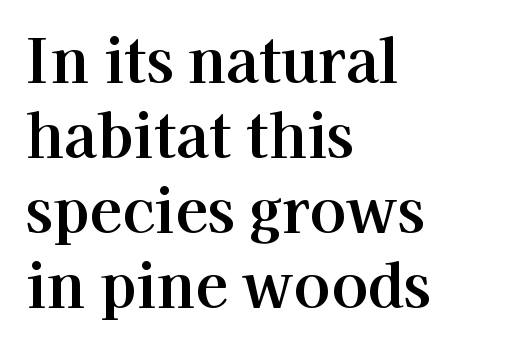
The tracking reads as untouched default to a designer's eye. The passage shown is typed in a proportional face where columns would drift. Interline gaps are of average width in this sample. Italic: no, the glyphs are upright roman. This sample uses a serif face. Visually the block forms a straight wall on the left and a jagged coastline on the right.
